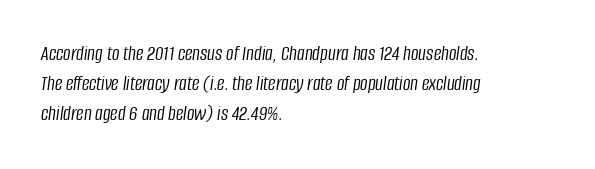
This sample is left-justified, so line endings fall wherever the words run out. Rows of type keep a routine distance in the vertical direction. The letterforms sit shoulder to shoulder at normal distance. Nothing heavy about these letters — not bold at all. Honestly, there is no underline to notice here at all. Yep, that's italic — everything's leaning.
